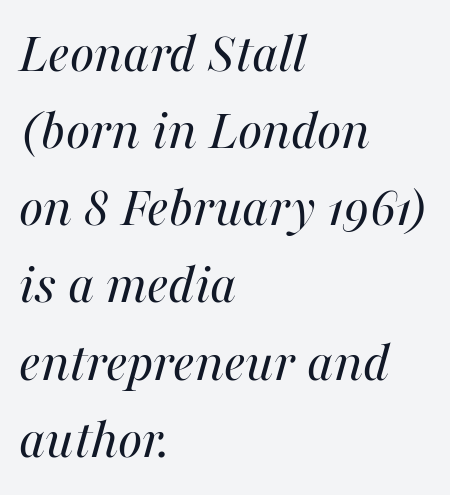
The image shows 58 px regular-weight type, italic (leaning right); set left-aligned, normal line spacing (1.33x), normal letter spacing, not underlined; medium stroke contrast and a medium x-height.
